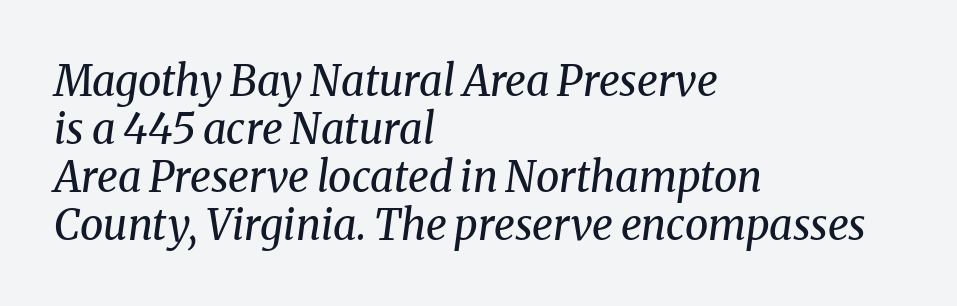
The image shows 42 px regular-weight serif type, italic (leaning right); set left-aligned, tight line spacing (1.14x), normal letter spacing, not underlined; medium stroke contrast and a medium x-height.
